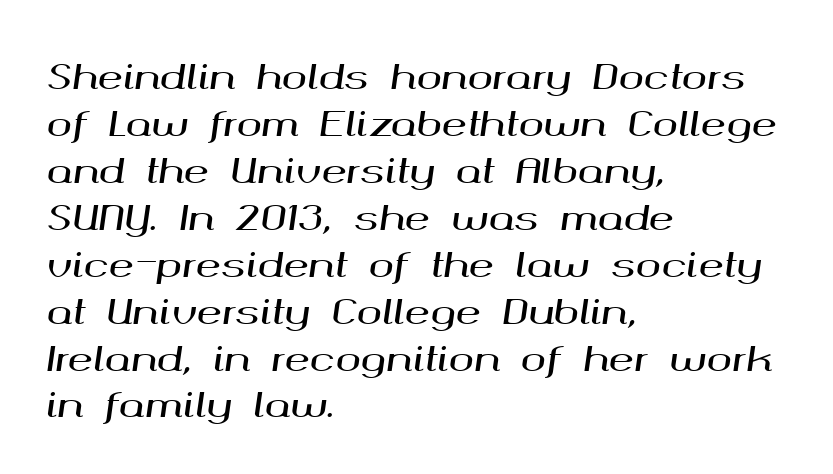
The image shows 34 px wide type, italic (leaning right); set left-aligned, normal line spacing (1.38x), normal letter spacing, not underlined; medium stroke contrast and a medium x-height.
